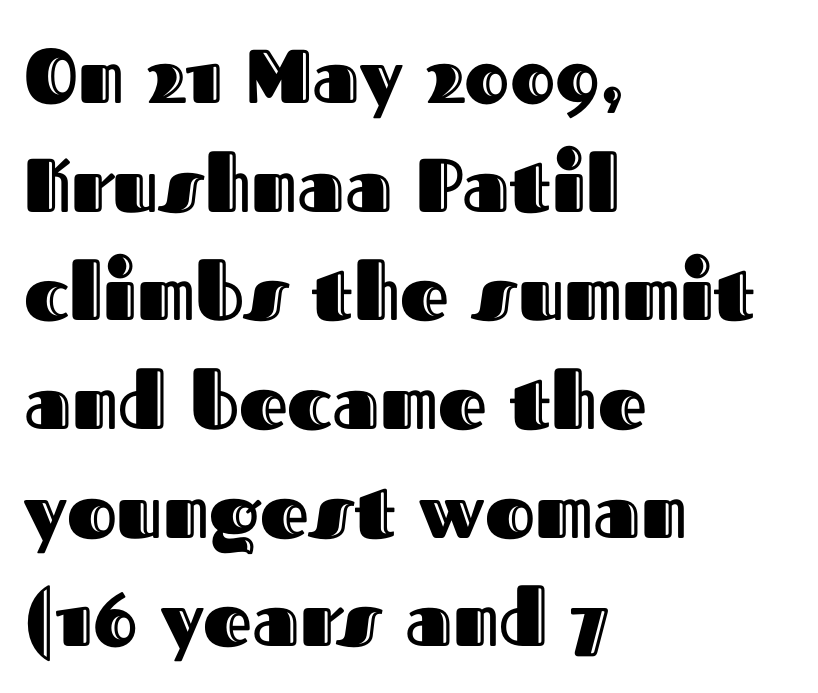
The image shows 76 px text type, upright; set left-aligned, normal line spacing (1.43x), normal letter spacing, not underlined; a medium x-height.
